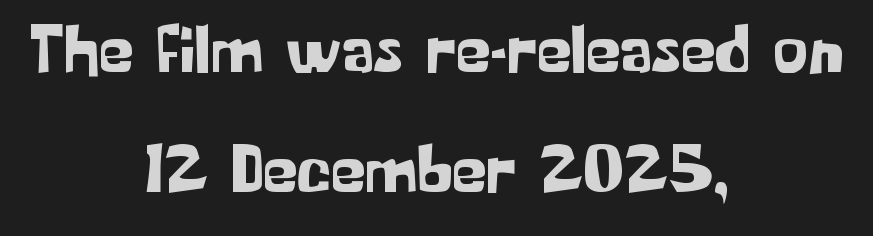
{"serif": "no", "italic": "no", "width": "normal", "stroke_contrast": "low", "x_height": "medium", "monospaced": "no", "underline": "no", "align": "center", "line_spacing_ratio": 1.72, "letter_spacing": "normal", "letter_spacing_em": 0.0, "glyph_px": 70}
